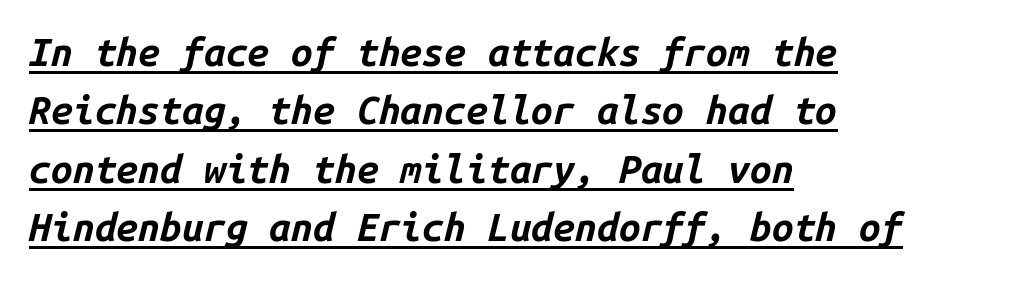
Nothing unusual about the tracking: characters are spaced as the font intends. Where is the straight margin? On the left. Quick note: underline on. Each new line begins a customary step beneath the previous one. On the weight axis this lands at bold, roughly 700.
